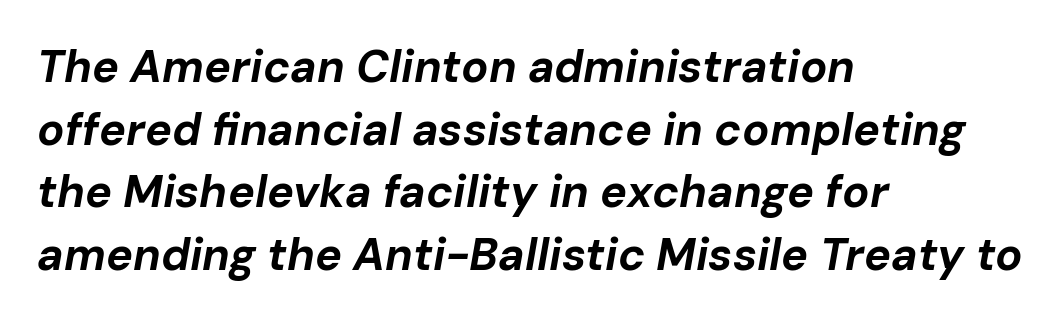
The image shows 45 px bold type, italic (leaning right); set left-aligned, normal line spacing (1.39x), normal letter spacing, not underlined; low stroke contrast and a medium x-height.
